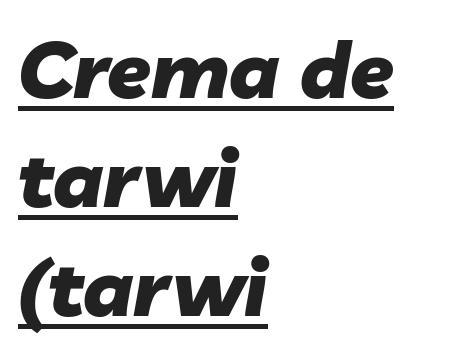
The image shows 79 px heavy type, italic (leaning right); set left-aligned, normal line spacing (1.38x), normal letter spacing, underlined; low stroke contrast and a medium x-height.
